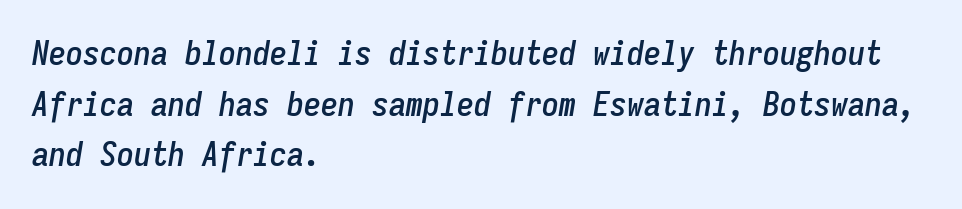
Q: Is the text italic (slanted)? A: Yes, it leans right by about 9 degrees.
Q: Is the text underlined? A: No.
Q: How is the paragraph aligned? A: Left-aligned.
Q: Is the spacing between letters normal or unusually wide? A: Normal.
Q: Is the spacing between lines tight, normal or loose? A: Normal.
Q: Width (condensed, normal, or wide)? A: Condensed.
Q: Stroke contrast? A: Low.
Q: x-height? A: Medium.
Q: Monospaced? A: Yes.
